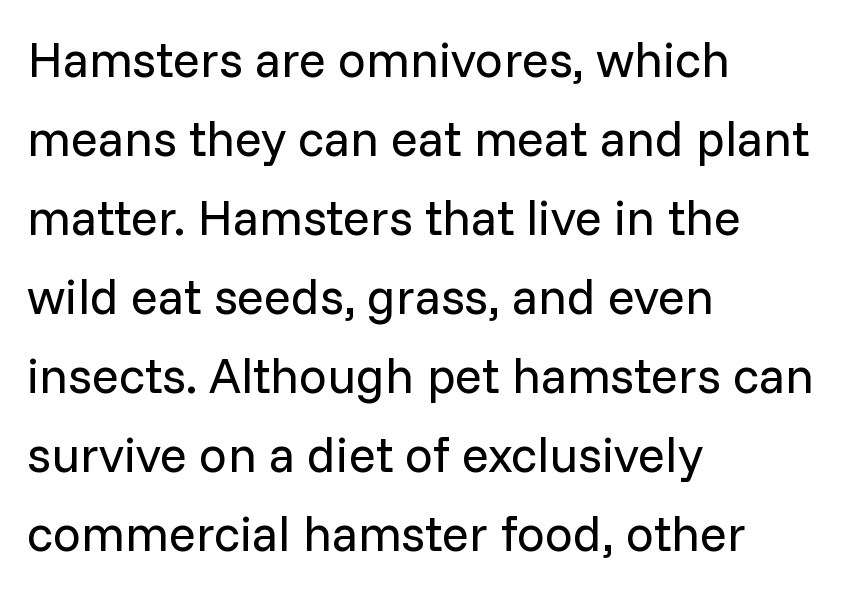
{"serif": "no", "italic": "no", "bold": "no", "weight": "regular", "width": "normal", "stroke_contrast": "low", "x_height": "medium", "monospaced": "no", "underline": "no", "align": "left", "line_spacing": "normal", "line_spacing_ratio": 1.58, "letter_spacing": "normal", "letter_spacing_em": 0.0, "glyph_px": 50}
